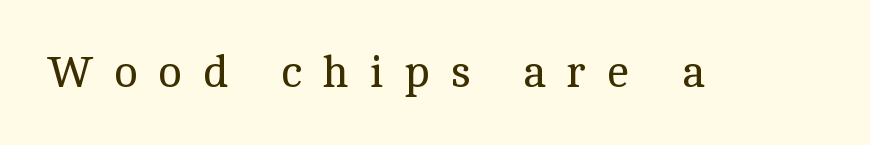
{"serif": "yes", "italic": "no", "bold": "no", "weight": "regular", "width": "normal", "x_height": "medium", "monospaced": "no", "underline": "no", "letter_spacing": "wide", "letter_spacing_em": 0.46, "glyph_px": 45}
